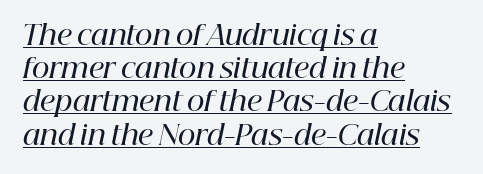
{"italic": "yes", "lean": "right", "slant_degrees": 12, "bold": "semi", "underline": "yes", "align": "left", "line_spacing_ratio": 1.23, "letter_spacing": "normal", "letter_spacing_em": 0.0, "glyph_px": 27}
